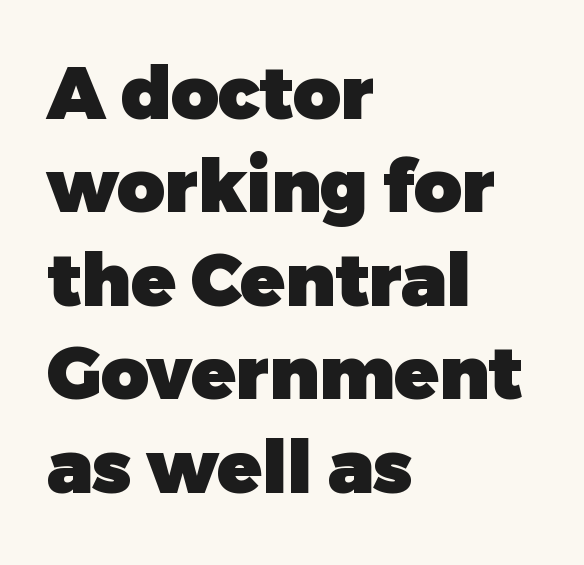
{"serif": "no", "italic": "no", "bold": "yes", "weight": "heavy", "width": "normal", "stroke_contrast": "low", "x_height": "medium", "monospaced": "no", "underline": "no", "align": "left", "line_spacing": "normal", "line_spacing_ratio": 1.28, "letter_spacing": "normal", "letter_spacing_em": 0.0, "glyph_px": 73}
